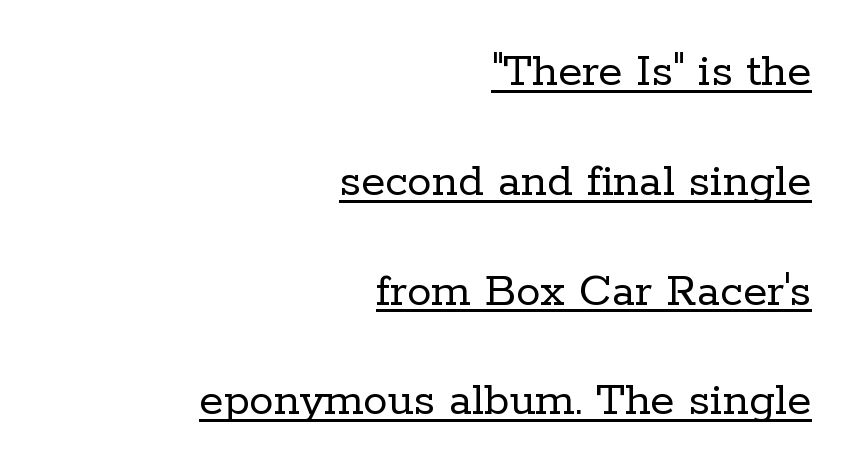
Casual observation: everything's shoved over to the right. In designer terms, the underline attribute is active on this setting. These lines are rendered in a variable-pitch font. Standard letterfit; no display-style spreading of the glyphs. Note: serifs present on the glyphs.
